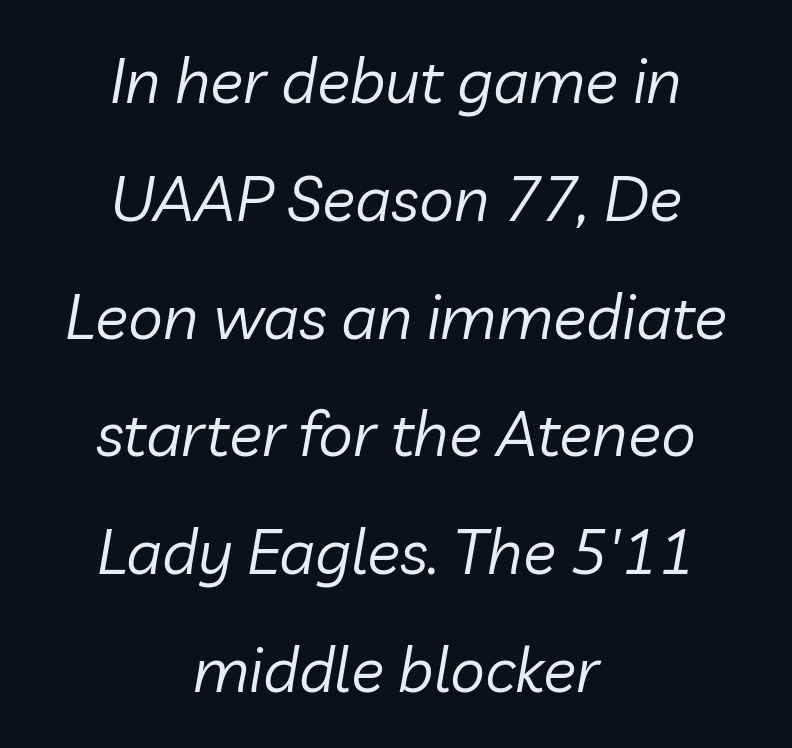
The image shows 62 px regular-weight type, italic (leaning right); set centered, loose line spacing (1.9x), normal letter spacing, not underlined; low stroke contrast and a medium x-height.
